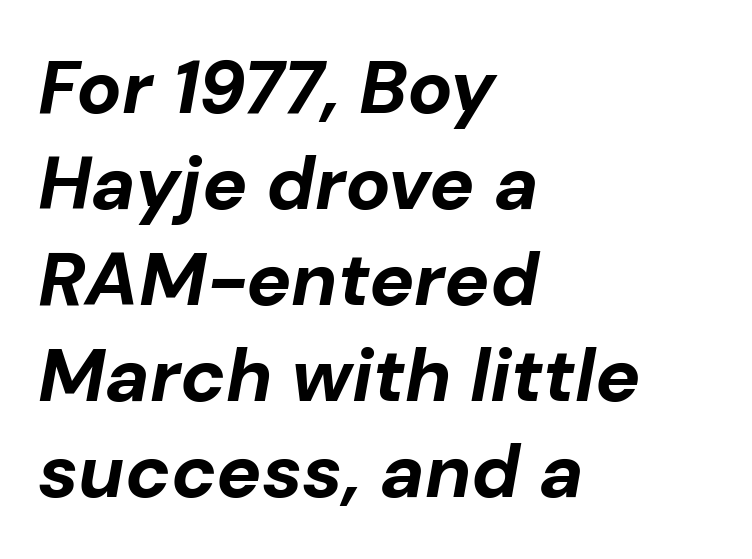
Rendered with sloped, italic letterforms. Look at the tracking — it's just the regular setting, nothing added. The passage shown is not underscored anywhere. Casual observation: everything's shoved over to the left. Baseline-to-baseline distance is the conventional proportion of letter height.
